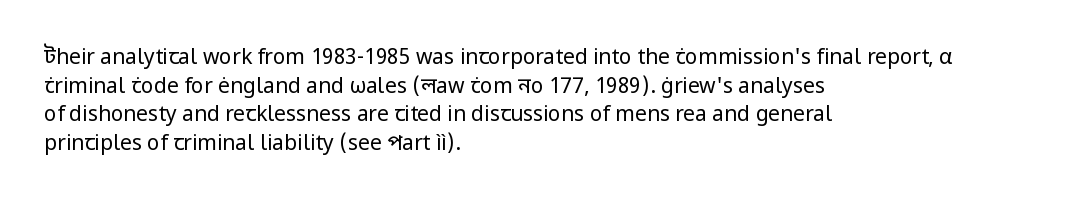
Line beginnings align vertically; line endings do not. Whoever set this chose a conventional vertical rhythm. Stroke mass is kept to a normal reading level or below. Nobody touched the tracking dial on this one.
